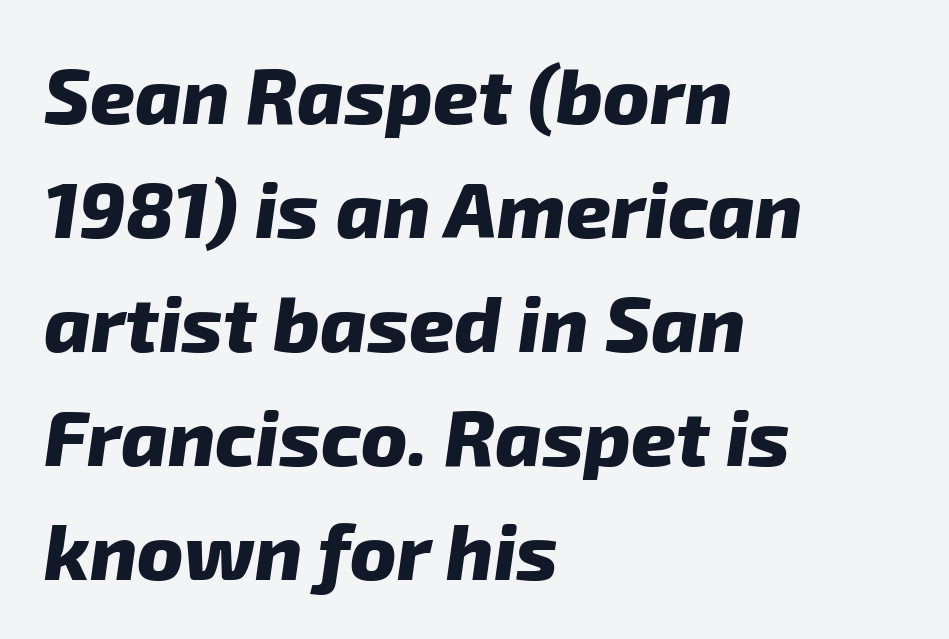
Q: Is the text bold? A: Yes.
Q: Is the typeface a serif or a sans-serif typeface? A: Sans-serif.
Q: Is the text underlined? A: No.
Q: How is the paragraph aligned? A: Left-aligned.
Q: Is the spacing between letters normal or unusually wide? A: Normal.
Q: Is the spacing between lines tight, normal or loose? A: Normal.
Q: Width (condensed, normal, or wide)? A: Normal.
Q: Stroke contrast? A: Low.
Q: x-height? A: Medium.
Q: Monospaced? A: No.
